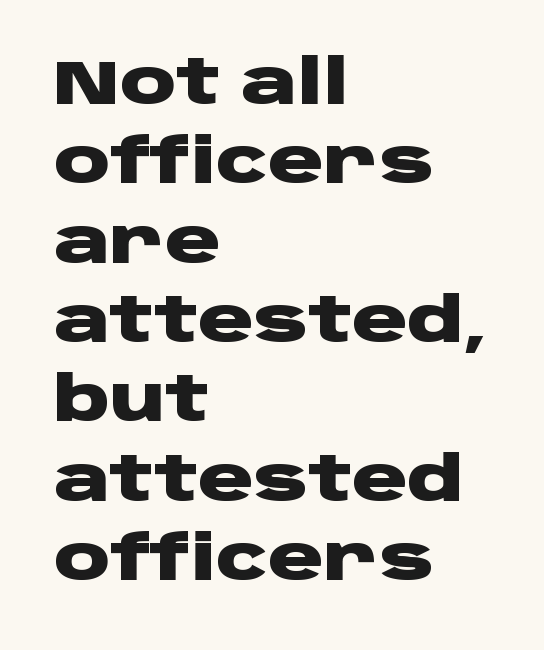
The image shows 62 px heavy, wide sans-serif type, upright; set left-aligned, normal line spacing (1.28x), normal letter spacing, not underlined; low stroke contrast and a large x-height.
